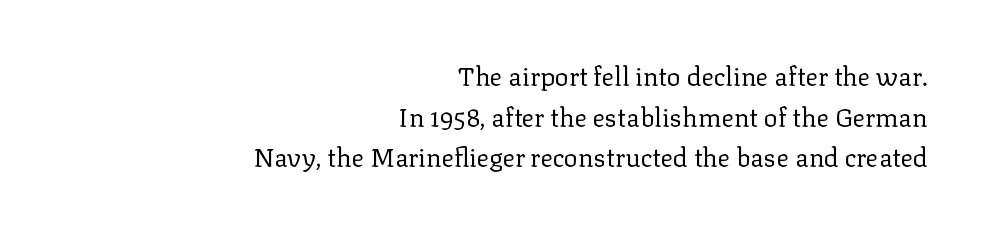
Q: Is the text bold? A: No.
Q: Is the text italic (slanted)? A: No, it is upright.
Q: Is the text underlined? A: No.
Q: How is the paragraph aligned? A: Right-aligned.
Q: Is the spacing between letters normal or unusually wide? A: Normal.
Q: Is the spacing between lines tight, normal or loose? A: Normal.
